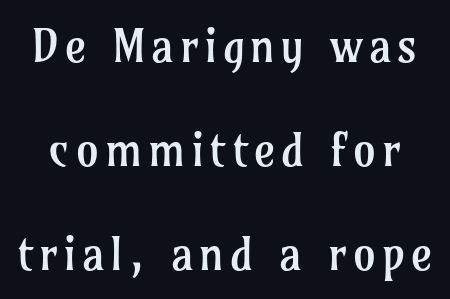
The image shows 46 px regular-weight serif type, upright; set loose line spacing (2.26x), not underlined; low stroke contrast and a medium x-height.
